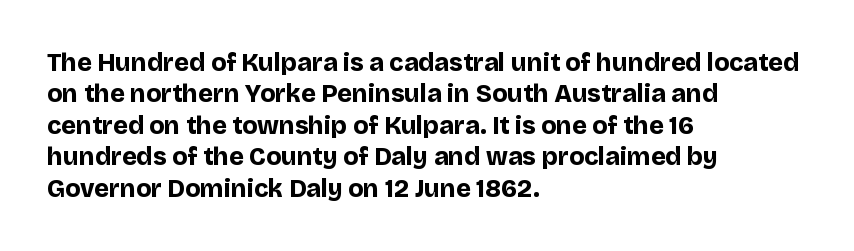
Horizontal alignment here is leftward, the default for most running prose. These lines were composed using upright roman letters. Quick note: underline off. Words appear dense and cohesive because spacing is normal. Honestly, the row spacing looks completely unremarkable. Heft: maximum for text — a bold.
